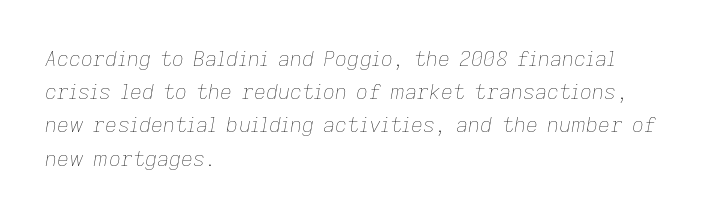
Q: Is the text bold? A: No.
Q: Is the text italic (slanted)? A: Yes, it leans right by about 9 degrees.
Q: Is the text underlined? A: No.
Q: How is the paragraph aligned? A: Left-aligned.
Q: Is the spacing between letters normal or unusually wide? A: Normal.
Q: Is the spacing between lines tight, normal or loose? A: Normal.
